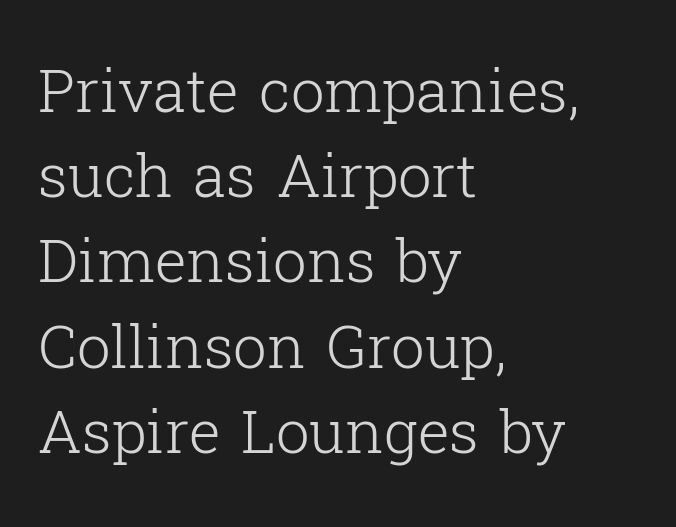
Each word holds together tightly as a unit, with standard inter-letter gaps. Unlike italic type, these characters show no tilt at all. The letters look calm and open, with moderate or lighter stems. Leading matches the norm, producing a regular column. Does the type have serifs? Yes, each stem ends in a small foot.
